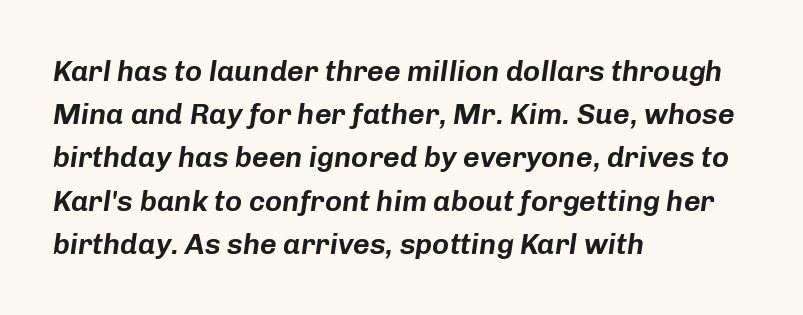
The whole block is typeset with a tilt. Tracking value appears to be zero — textbook default spacing. This sample is left-justified, so line endings fall wherever the words run out. Each row of text sits above clean, open space.
